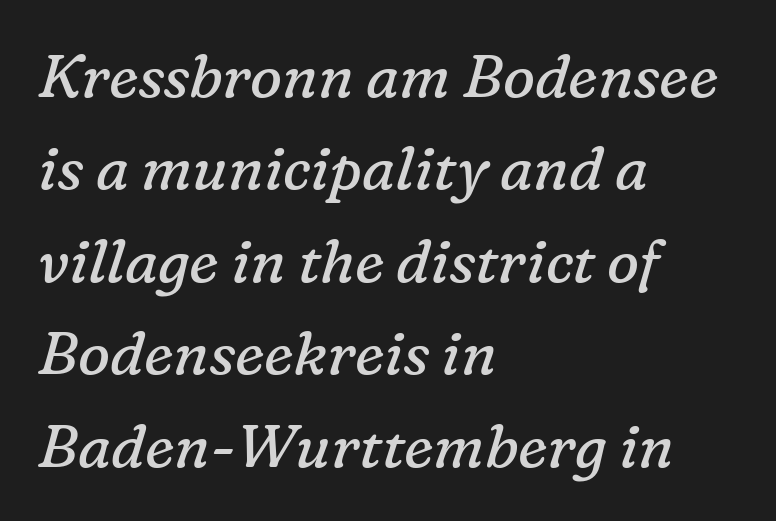
The image shows 60 px regular-weight serif type, italic (leaning right); set left-aligned, normal line spacing (1.54x), normal letter spacing, not underlined; low stroke contrast and a medium x-height.
